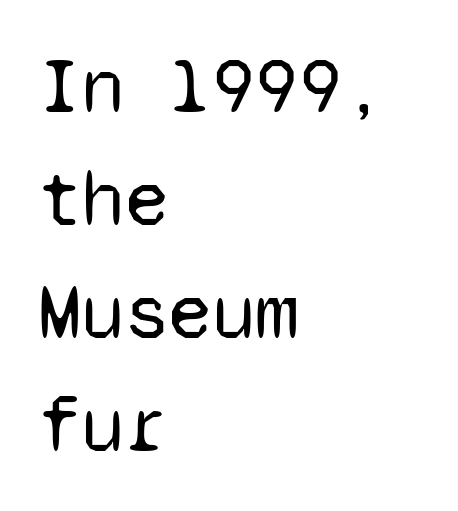
The image shows 79 px regular-weight sans-serif type, upright, monospaced; set left-aligned, normal line spacing (1.43x), normal letter spacing, not underlined; low stroke contrast and a medium x-height.
